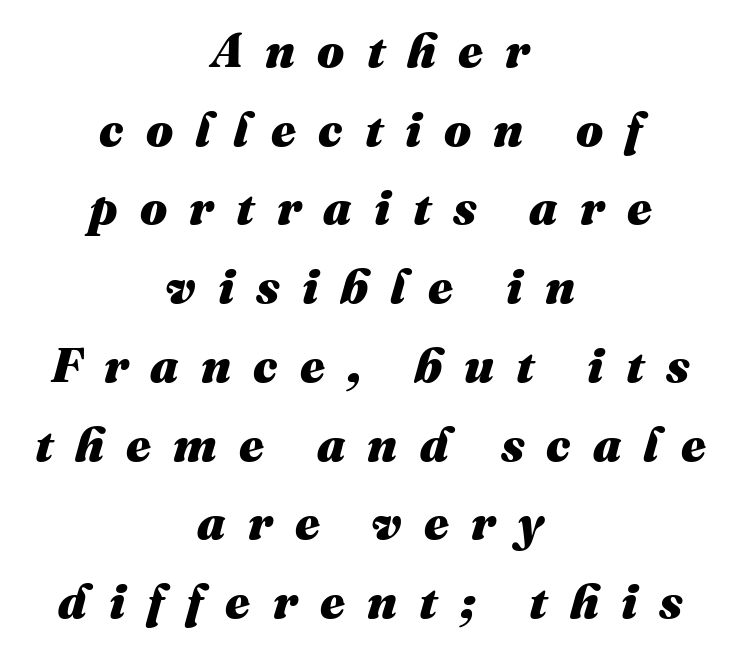
The image shows 48 px heavy type, italic (leaning right); set centered, normal line spacing (1.64x), unusually wide letter spacing (+0.46 em), not underlined; medium stroke contrast and a medium x-height.
